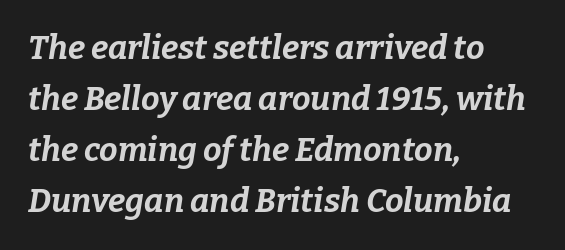
{"italic": "yes", "lean": "right", "slant_degrees": 9, "bold": "yes", "weight": "bold", "width": "normal", "stroke_contrast": "low", "x_height": "medium", "monospaced": "no", "underline": "no", "align": "left", "line_spacing": "normal", "line_spacing_ratio": 1.55, "letter_spacing": "normal", "letter_spacing_em": 0.0, "glyph_px": 33}
